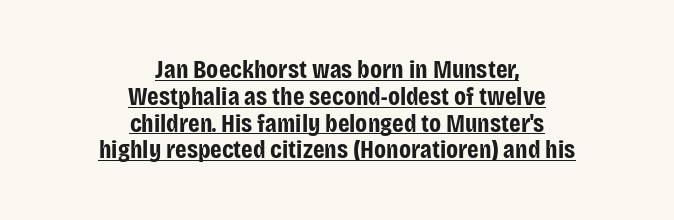
Q: Is the text bold? A: Yes.
Q: Is the text italic (slanted)? A: No, it is upright.
Q: Is the text underlined? A: Yes.
Q: How is the paragraph aligned? A: Centered.
Q: Is the spacing between letters normal or unusually wide? A: Normal.
Q: Is the spacing between lines tight, normal or loose? A: Tight.
